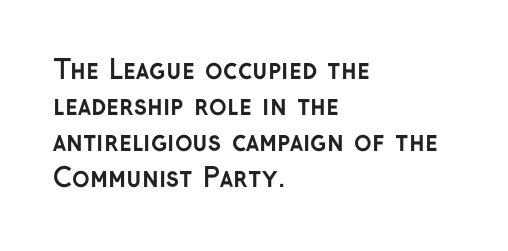
The image shows 26 px bold type, upright; set left-aligned, normal line spacing (1.38x), normal letter spacing, not underlined.
